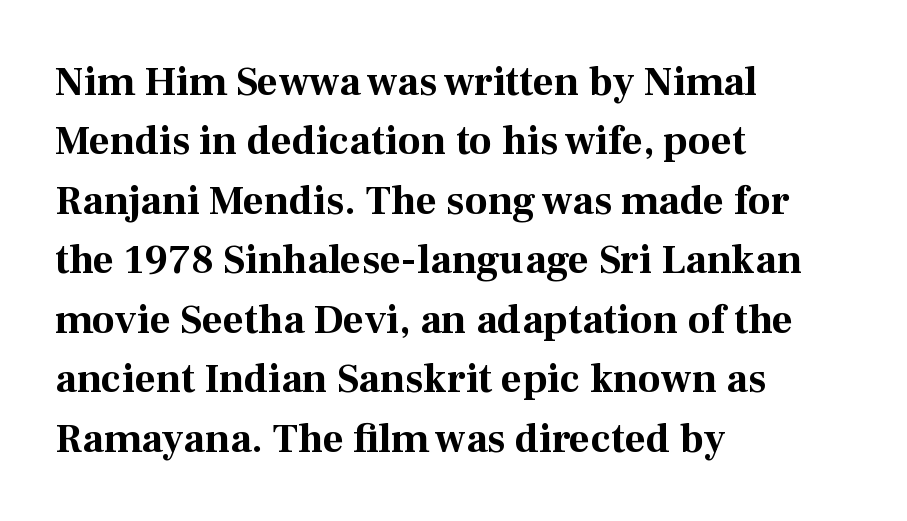
Lines of text with bare space underneath. The passage shown is typeset with a serif family. The characters look thick and weighty, a clear bold. The ragged edge is on the right, which tells us the setting is flush left.
